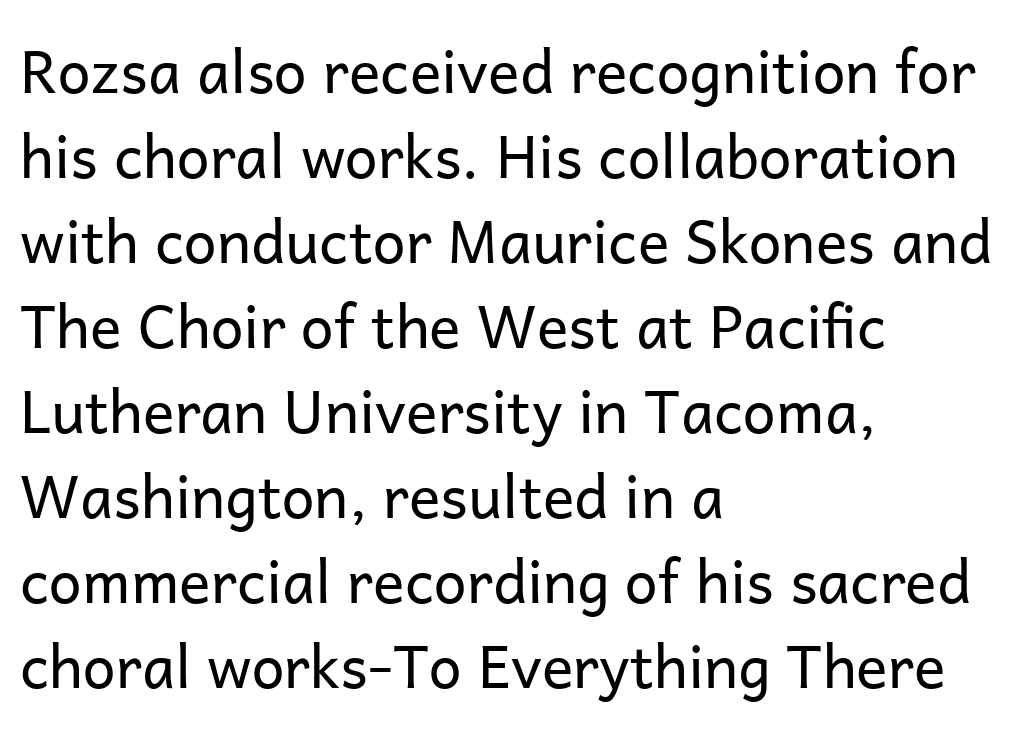
Q: Is the text bold? A: No.
Q: Is the text italic (slanted)? A: No, it is upright.
Q: Is the typeface a serif or a sans-serif typeface? A: Sans-serif.
Q: Is the text underlined? A: No.
Q: How is the paragraph aligned? A: Left-aligned.
Q: Is the spacing between letters normal or unusually wide? A: Normal.
Q: Is the spacing between lines tight, normal or loose? A: Normal.
Q: Width (condensed, normal, or wide)? A: Normal.
Q: Stroke contrast? A: Low.
Q: x-height? A: Medium.
Q: Monospaced? A: No.
